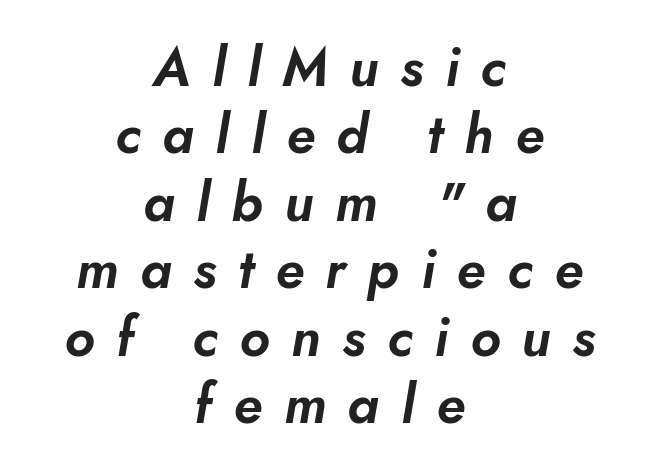
{"italic": "yes", "lean": "right", "slant_degrees": 10, "width": "normal", "stroke_contrast": "low", "x_height": "small", "monospaced": "no", "underline": "no", "align": "center", "line_spacing": "normal", "line_spacing_ratio": 1.25, "letter_spacing": "wide", "letter_spacing_em": 0.4, "glyph_px": 54}
